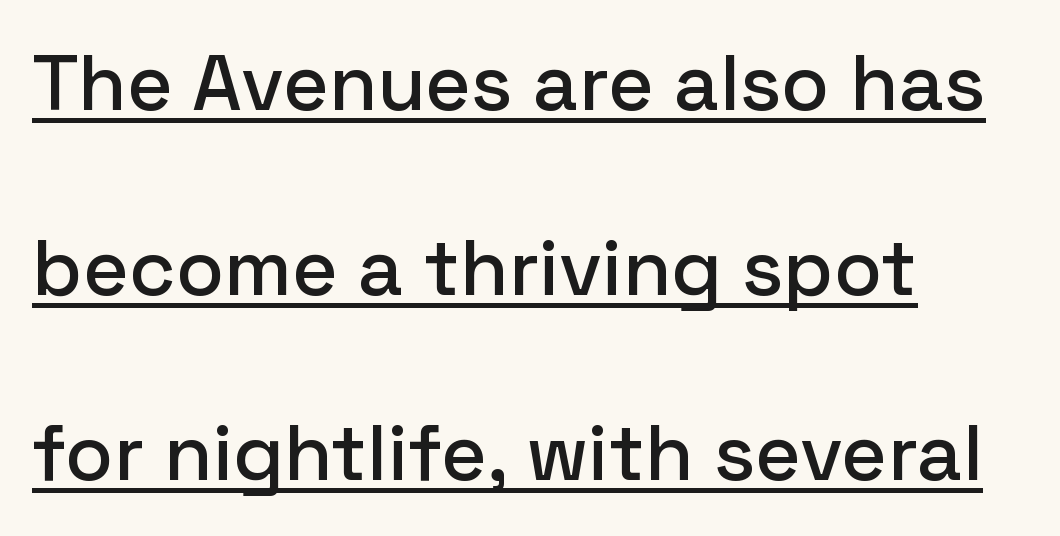
Q: Is the text italic (slanted)? A: No, it is upright.
Q: Is the typeface a serif or a sans-serif typeface? A: Sans-serif.
Q: Is the text underlined? A: Yes.
Q: How is the paragraph aligned? A: Left-aligned.
Q: Is the spacing between letters normal or unusually wide? A: Normal.
Q: Is the spacing between lines tight, normal or loose? A: Loose.
Q: Width (condensed, normal, or wide)? A: Normal.
Q: Stroke contrast? A: Low.
Q: x-height? A: Medium.
Q: Monospaced? A: No.
